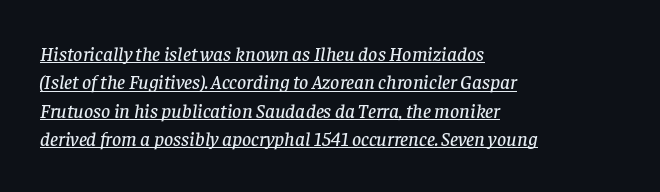
The line-height multiplier appears to be the usual default. These lines keep a tight, regular rhythm from letter to letter. Is there an underline? Yes — a line sits under the letters. Notice how the stems are inclined rather than vertical — that's the hallmark of italics. Caption: multi-line text, flush left, ragged right.
